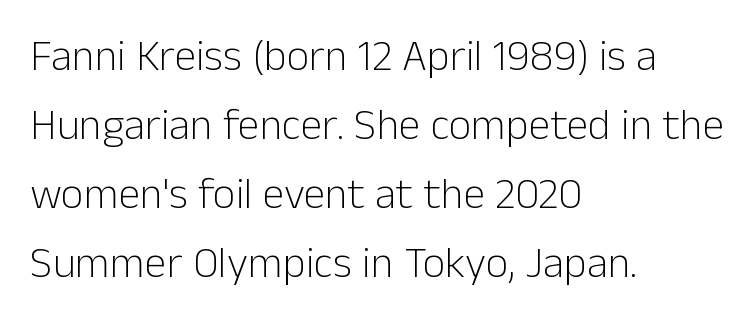
The image shows 44 px light sans-serif type, upright; set left-aligned, normal line spacing (1.57x), normal letter spacing, not underlined; low stroke contrast and a medium x-height.
